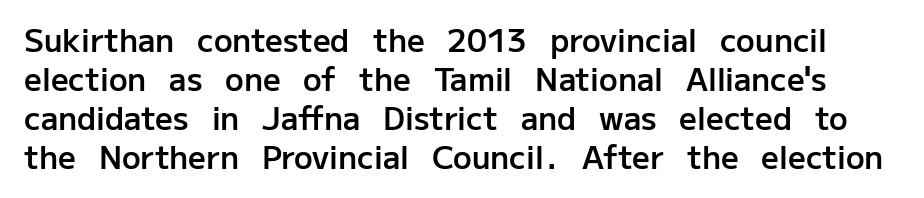
The image shows 31 px semibold sans-serif type, upright; set normal line spacing (1.26x), normal letter spacing, not underlined; low stroke contrast and a medium x-height.
